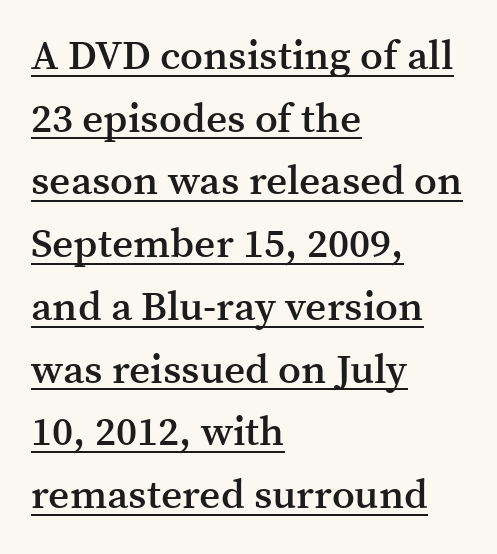
{"serif": "yes", "italic": "no", "bold": "semi", "weight": "semibold", "width": "normal", "stroke_contrast": "medium", "x_height": "medium", "monospaced": "no", "underline": "yes", "align": "left", "line_spacing": "normal", "line_spacing_ratio": 1.53, "letter_spacing": "normal", "letter_spacing_em": 0.0, "glyph_px": 41}
